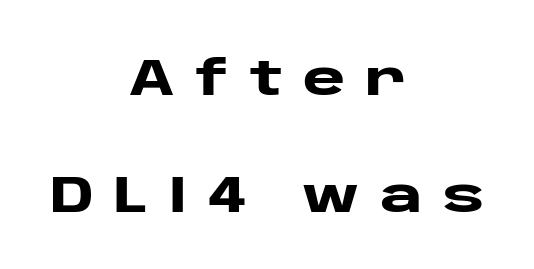
Visually the block forms a symmetrical silhouette, jagged on both flanks. Its strokes are broad and dark, the hallmark of bold type. The passage shown is typeset with a sans-serif family. Designer's note — italics off, roman on. A bare baseline throughout the passage.
